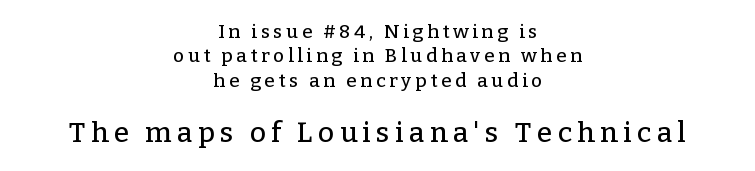
{"serif": "yes", "italic": "no", "width": "normal", "stroke_contrast": "low", "x_height": "medium", "monospaced": "no", "underline": "no", "align": "center", "line_spacing": "normal", "line_spacing_ratio": 1.28, "larger_block": "second", "size_ratio": 1.47, "glyph_px": 28}
